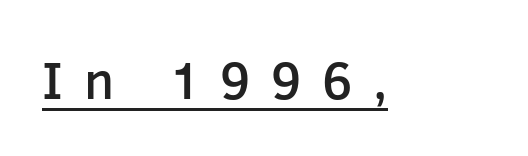
Characters follow at a spacing far wider than the type designer built in. Stroke terminals: plain, sans-serif. How heavy is the stroke? Medium-heavy — a semibold, shy of bold. If you drew a line through each stem, it would be perfectly vertical.
